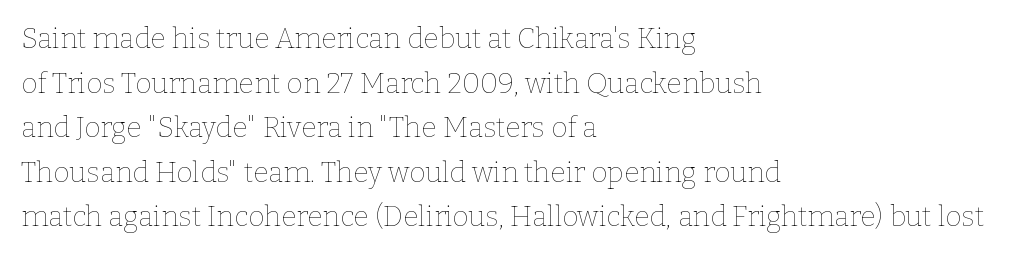
The image shows 28 px thin type, upright; set left-aligned, normal line spacing (1.59x), normal letter spacing, not underlined; low stroke contrast and a medium x-height.
